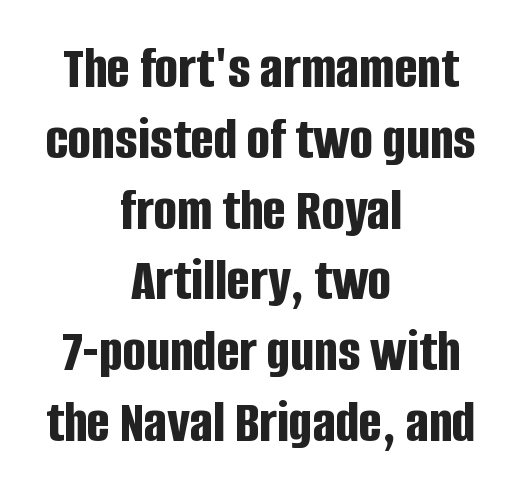
{"serif": "no", "italic": "no", "bold": "yes", "weight": "bold", "width": "condensed", "stroke_contrast": "low", "x_height": "large", "monospaced": "no", "underline": "no", "align": "center", "line_spacing_ratio": 1.16, "letter_spacing": "normal", "letter_spacing_em": 0.0, "glyph_px": 61}
